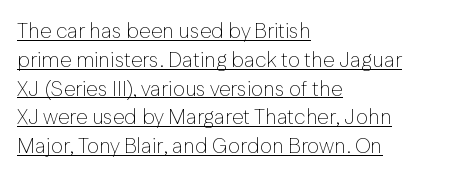
Q: Is the text bold? A: No.
Q: Is the text italic (slanted)? A: No, it is upright.
Q: Is the text underlined? A: Yes.
Q: How is the paragraph aligned? A: Left-aligned.
Q: Is the spacing between letters normal or unusually wide? A: Normal.
Q: Is the spacing between lines tight, normal or loose? A: Normal.
